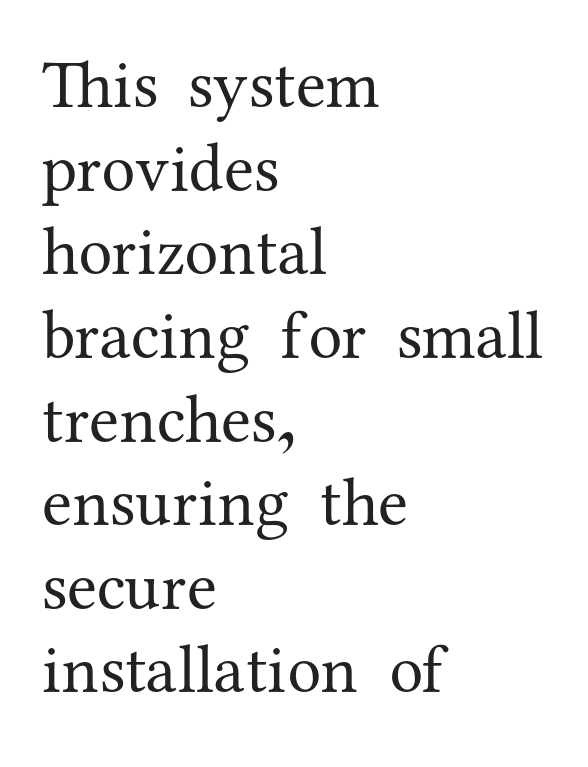
Posture: straight, roman, zero tilt. Decoration check: the copy has no underline. The passage shown has conventional tracking throughout. A typesetter would call this proportional, since set widths differ per character. All the whitespace from short lines collects on the right. The letterforms sit at book weight or below.
